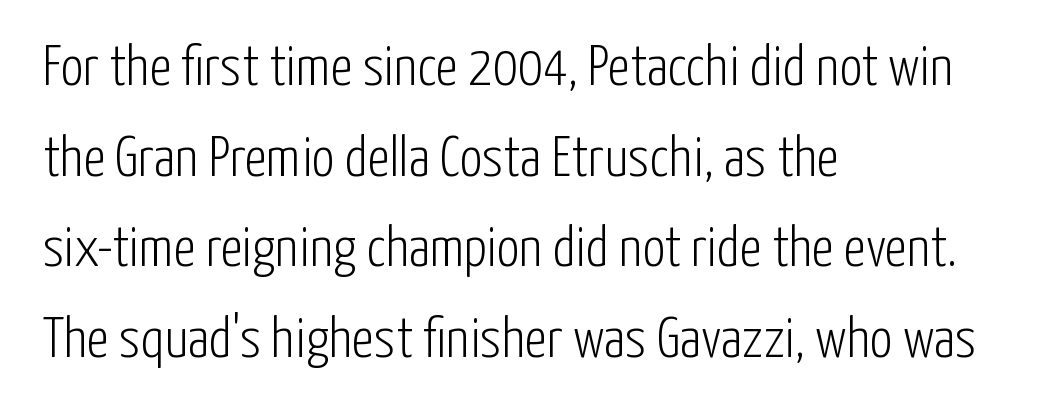
{"serif": "no", "italic": "no", "bold": "no", "weight": "light", "width": "condensed", "stroke_contrast": "low", "x_height": "medium", "monospaced": "no", "underline": "no", "align": "left", "line_spacing": "normal", "line_spacing_ratio": 1.59, "letter_spacing": "normal", "letter_spacing_em": 0.0, "glyph_px": 57}
